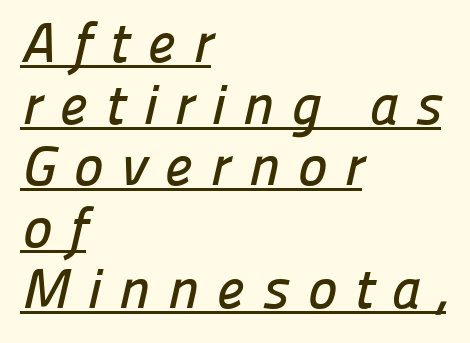
The image shows 56 px sans-serif type; set left-aligned, tight line spacing (1.1x), unusually wide letter spacing (+0.31 em), underlined; low stroke contrast and a medium x-height.
